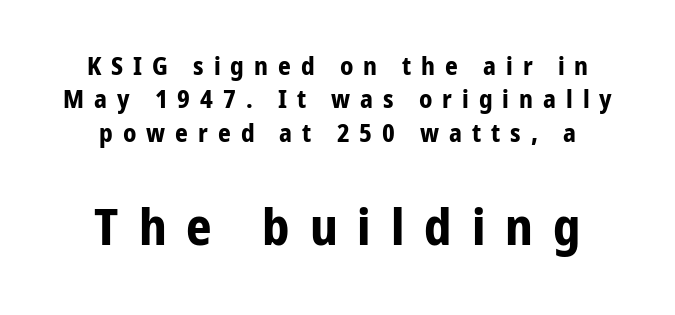
Q: Is the text bold? A: Yes.
Q: Is the text italic (slanted)? A: No, it is upright.
Q: Is the typeface a serif or a sans-serif typeface? A: Sans-serif.
Q: Is the text underlined? A: No.
Q: How is the paragraph aligned? A: Centered.
Q: Is the spacing between letters normal or unusually wide? A: Unusually wide.
Q: Is the spacing between lines tight, normal or loose? A: Normal.
Q: Which block of text is set in a larger size, the first (top) or the second (bottom)? A: The second (bottom) one.
Q: Width (condensed, normal, or wide)? A: Condensed.
Q: Stroke contrast? A: Low.
Q: x-height? A: Medium.
Q: Monospaced? A: No.
